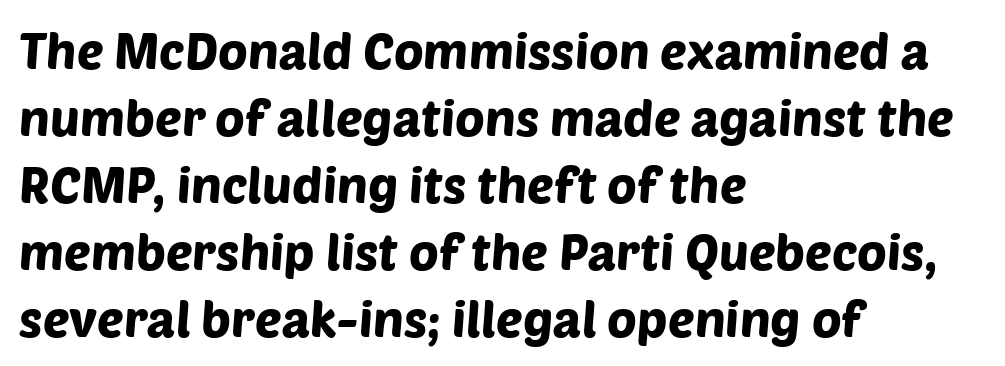
Lines of text with bare space underneath. The passage shown is typeset with a sans-serif family. The rendering uses natural spacing where letterforms have individual widths. Every row of glyphs begins at an identical x-position on the left. Tracking value appears to be zero — textbook default spacing. Leading: standard.
